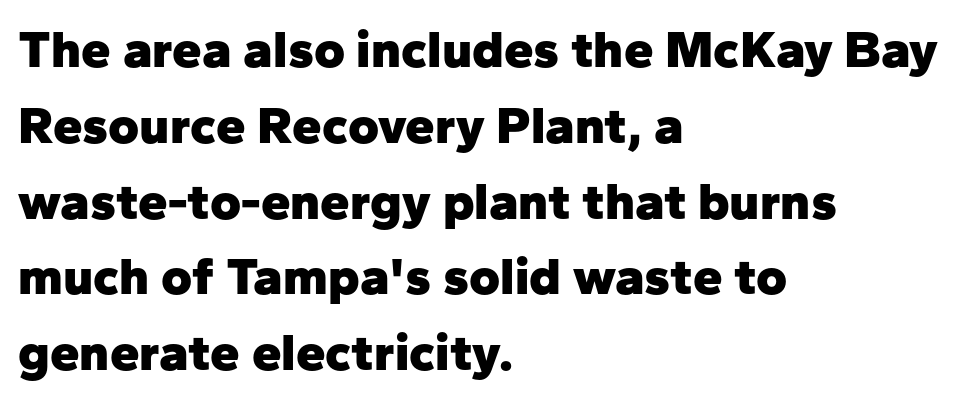
{"serif": "no", "italic": "no", "bold": "yes", "weight": "heavy", "width": "normal", "stroke_contrast": "low", "x_height": "medium", "monospaced": "no", "underline": "no", "align": "left", "line_spacing": "normal", "line_spacing_ratio": 1.43, "letter_spacing": "normal", "letter_spacing_em": 0.0, "glyph_px": 53}
